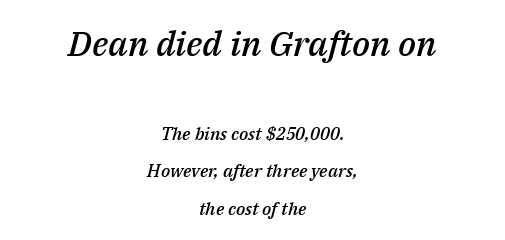
Slanted lettering throughout. You could fit nearly another row in the gap between these rows. Large over small — that's the arrangement of the two blocks here. The line texture is even and compact thanks to regular tracking. The baseline area is clear.
